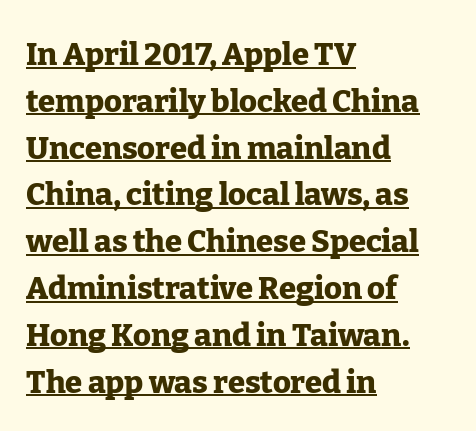
{"serif": "yes", "italic": "no", "bold": "yes", "weight": "heavy", "width": "normal", "stroke_contrast": "low", "x_height": "medium", "monospaced": "no", "underline": "yes", "align": "left", "line_spacing": "normal", "line_spacing_ratio": 1.51, "letter_spacing": "normal", "letter_spacing_em": 0.0, "glyph_px": 31}
